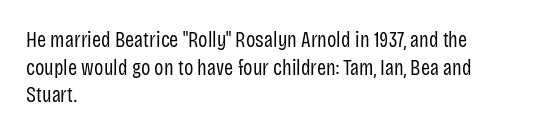
Q: Is the text bold? A: No.
Q: Is the text italic (slanted)? A: No, it is upright.
Q: Is the text underlined? A: No.
Q: How is the paragraph aligned? A: Left-aligned.
Q: Is the spacing between letters normal or unusually wide? A: Normal.
Q: Is the spacing between lines tight, normal or loose? A: Normal.
